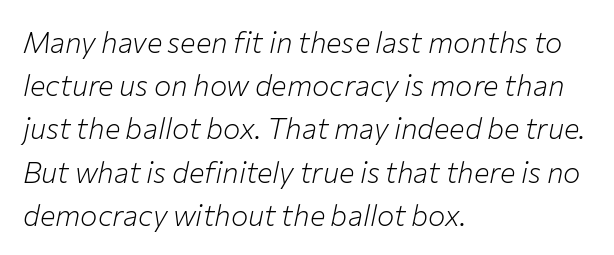
Style check: oblique. Honestly, the row spacing looks completely unremarkable. Bold? No — there's no thickening of the strokes. Anything drawn beneath the words? Only blank space.
